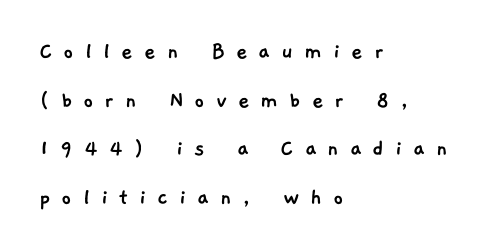
{"underline": "no", "align": "left", "line_spacing": "loose", "line_spacing_ratio": 1.95, "letter_spacing": "wide", "letter_spacing_em": 0.43, "glyph_px": 25}
